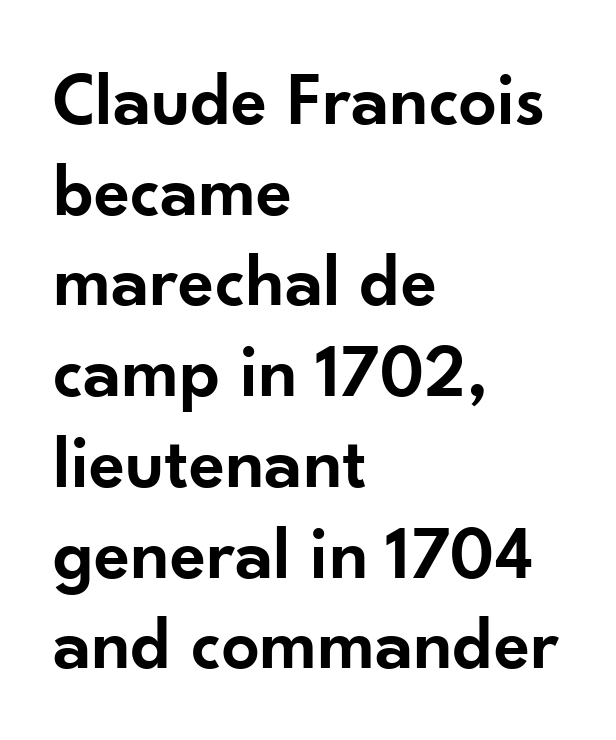
The image shows 75 px semibold sans-serif type, upright; set left-aligned, line spacing 1.21x, normal letter spacing, not underlined; low stroke contrast and a small x-height.
